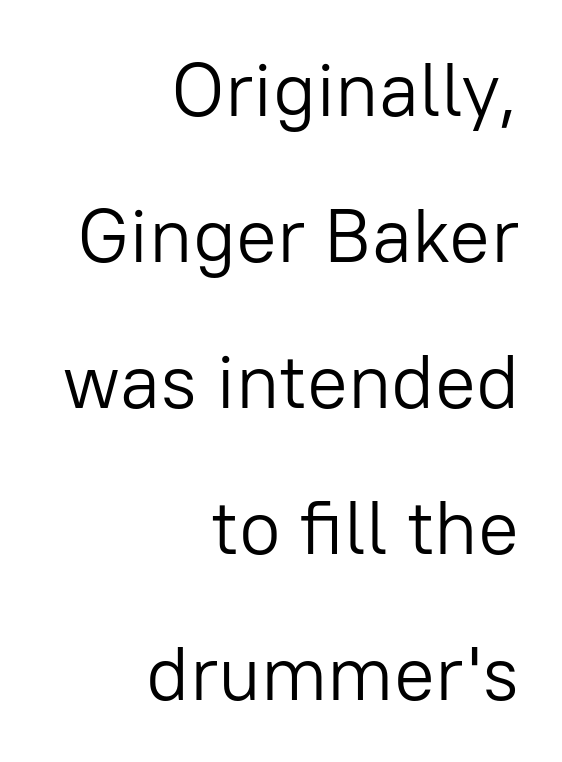
The image shows 76 px light sans-serif type, upright; set right-aligned, loose line spacing (1.92x), normal letter spacing, not underlined; low stroke contrast and a medium x-height.
